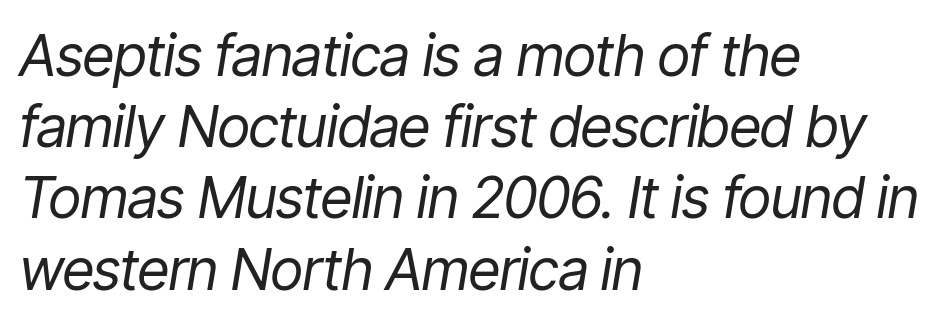
Q: Is the text bold? A: No.
Q: Is the text italic (slanted)? A: Yes, it leans right by about 9 degrees.
Q: Is the text underlined? A: No.
Q: How is the paragraph aligned? A: Left-aligned.
Q: Is the spacing between letters normal or unusually wide? A: Normal.
Q: Is the spacing between lines tight, normal or loose? A: Normal.
Q: Width (condensed, normal, or wide)? A: Condensed.
Q: Stroke contrast? A: Low.
Q: x-height? A: Medium.
Q: Monospaced? A: No.
